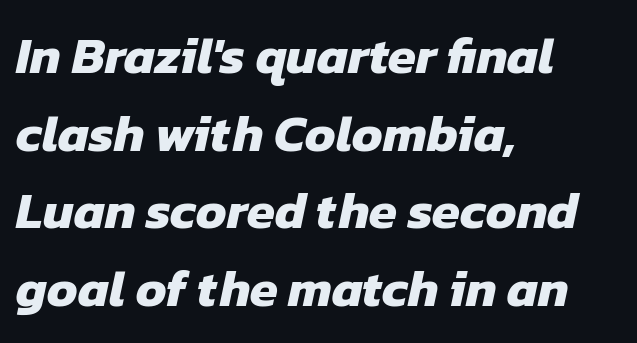
The type is set solid horizontally, with unmodified tracking. Clear beneath every line of the passage. Horizontally, the lines are justified to the leading edge only. A dark, heavy texture on the line: the type is bold.
